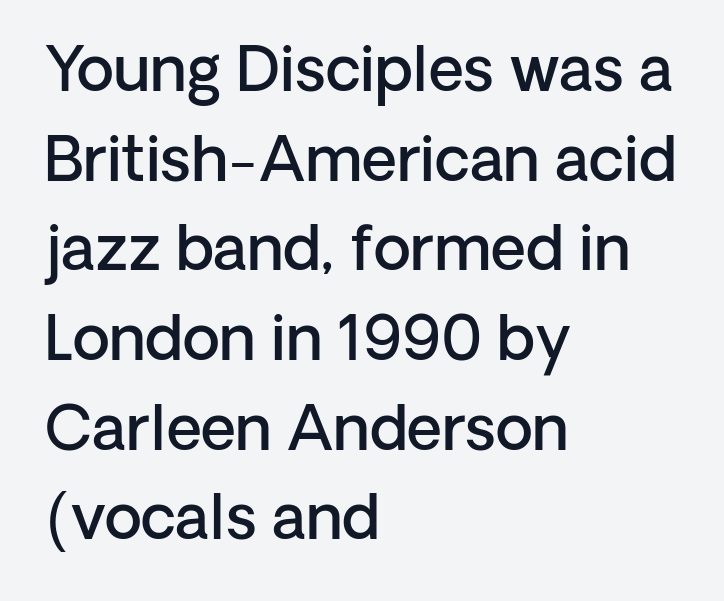
Q: Is the text bold? A: Semi-bold.
Q: Is the text italic (slanted)? A: No, it is upright.
Q: Is the typeface a serif or a sans-serif typeface? A: Sans-serif.
Q: Is the text underlined? A: No.
Q: How is the paragraph aligned? A: Left-aligned.
Q: Is the spacing between letters normal or unusually wide? A: Normal.
Q: Is the spacing between lines tight, normal or loose? A: Normal.
Q: Width (condensed, normal, or wide)? A: Normal.
Q: Stroke contrast? A: Low.
Q: x-height? A: Medium.
Q: Monospaced? A: No.
